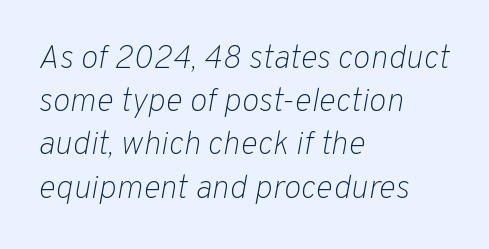
Q: Is the text bold? A: No.
Q: Is the text italic (slanted)? A: Yes, it leans right by about 10 degrees.
Q: Is the text underlined? A: No.
Q: How is the paragraph aligned? A: Left-aligned.
Q: Is the spacing between letters normal or unusually wide? A: Normal.
Q: Is the spacing between lines tight, normal or loose? A: Normal.
Q: Width (condensed, normal, or wide)? A: Normal.
Q: Stroke contrast? A: Low.
Q: x-height? A: Medium.
Q: Monospaced? A: No.
